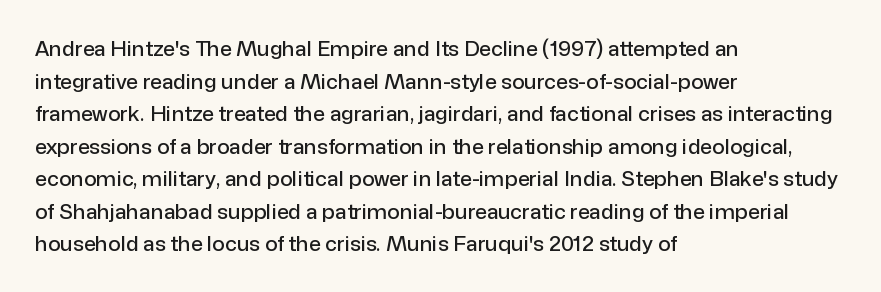
{"italic": "no", "underline": "no", "align": "left", "line_spacing": "normal", "line_spacing_ratio": 1.55, "letter_spacing": "normal", "letter_spacing_em": 0.0, "glyph_px": 21}
